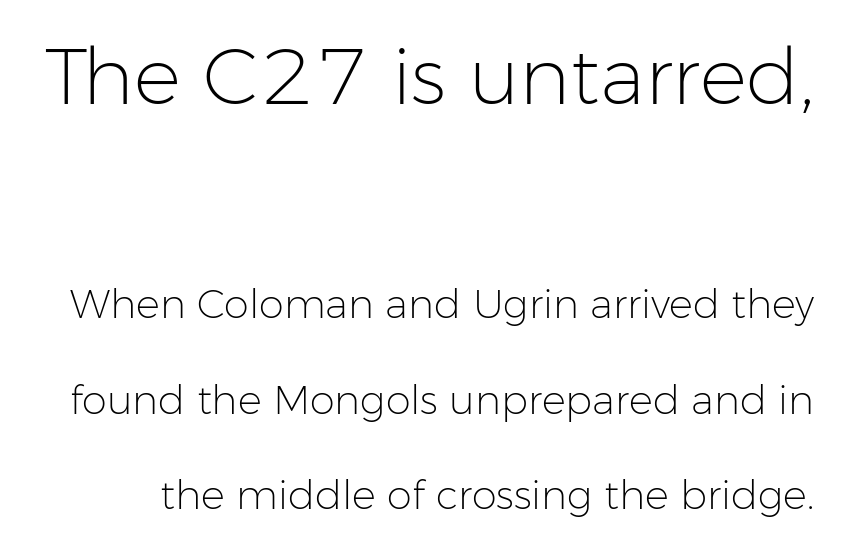
The image shows 79 px light sans-serif type, upright; set loose line spacing (2.39x), normal letter spacing, not underlined; the first (top) block is 1.98x larger; low stroke contrast and a medium x-height.
